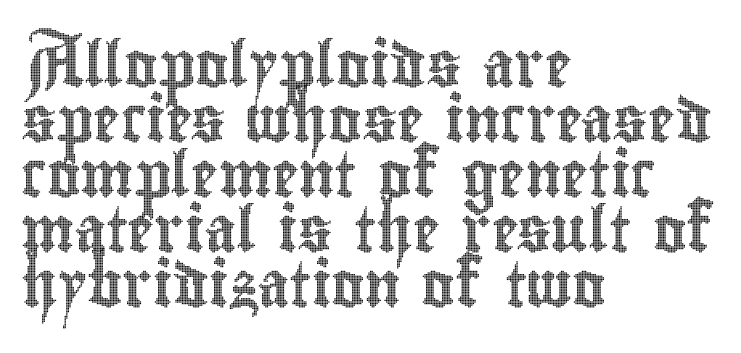
The image shows 45 px condensed type, upright; set left-aligned, line spacing 1.22x, normal letter spacing, not underlined; a small x-height.
